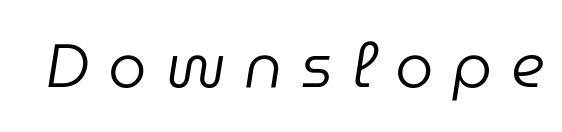
{"italic": "yes", "lean": "right", "slant_degrees": 9, "bold": "no", "weight": "regular", "width": "normal", "stroke_contrast": "low", "x_height": "medium", "monospaced": "no", "underline": "no", "letter_spacing": "wide", "letter_spacing_em": 0.31, "glyph_px": 61}
